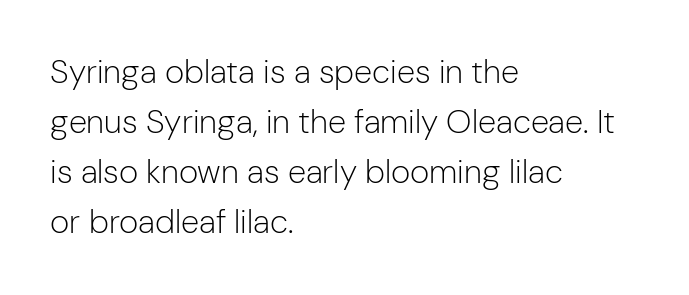
{"serif": "no", "italic": "no", "bold": "no", "weight": "light", "width": "normal", "stroke_contrast": "low", "x_height": "medium", "monospaced": "no", "underline": "no", "align": "left", "line_spacing": "normal", "line_spacing_ratio": 1.52, "letter_spacing": "normal", "letter_spacing_em": 0.0, "glyph_px": 33}
